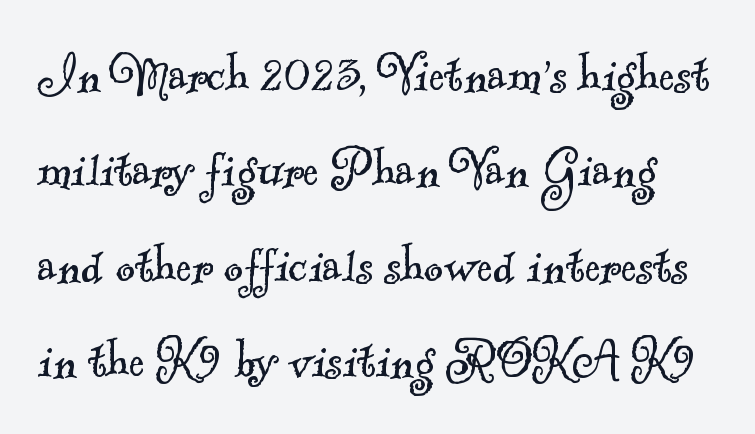
The letters sit at their default tracking, neither squeezed nor spread. Rows of type keep a routine distance in the vertical direction. The face looks like a standard text weight, possibly lighter. Think of a printed novel: that variable character pitch is what you see here.
